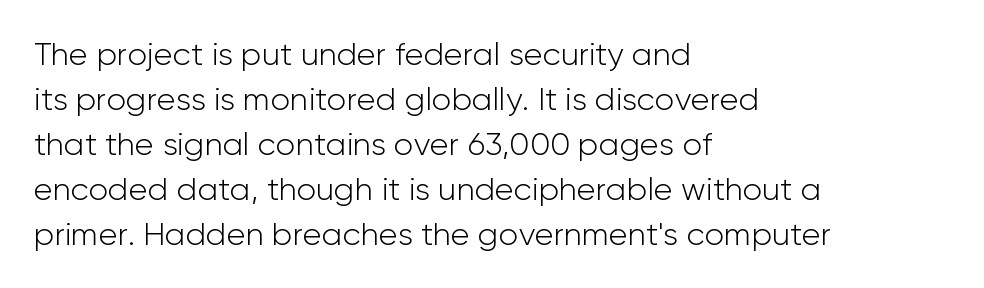
Q: Is the text bold? A: No.
Q: Is the text italic (slanted)? A: No, it is upright.
Q: Is the typeface a serif or a sans-serif typeface? A: Sans-serif.
Q: Is the text underlined? A: No.
Q: How is the paragraph aligned? A: Left-aligned.
Q: Is the spacing between letters normal or unusually wide? A: Normal.
Q: Is the spacing between lines tight, normal or loose? A: Normal.
Q: Width (condensed, normal, or wide)? A: Normal.
Q: Stroke contrast? A: Low.
Q: x-height? A: Medium.
Q: Monospaced? A: No.
